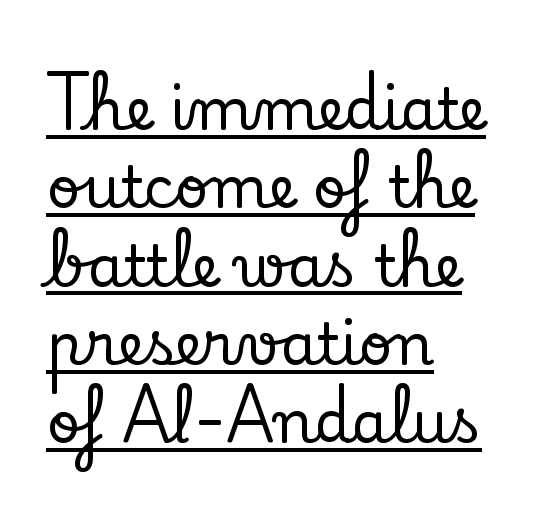
The letters sit at their default tracking, neither squeezed nor spread. Normally led — the rows are evenly, conventionally spaced. This sample is left-justified, so line endings fall wherever the words run out. Think of a printed novel: that variable character pitch is what you see here. Unlike italic type, these characters show no tilt at all.
